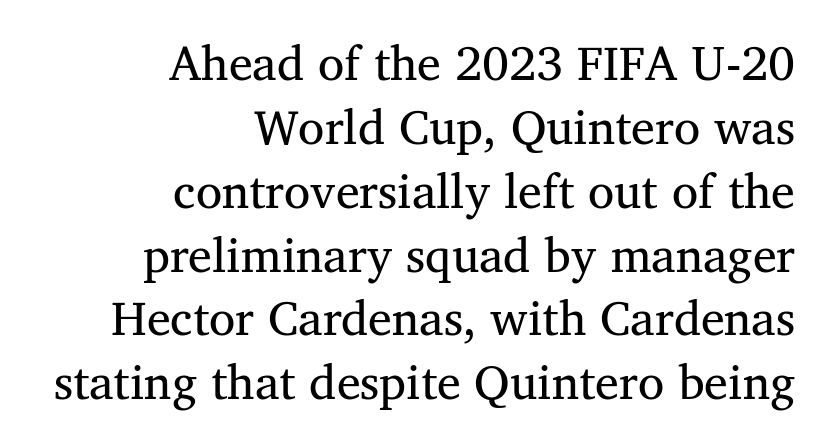
{"serif": "yes", "italic": "no", "bold": "no", "weight": "regular", "width": "normal", "stroke_contrast": "medium", "x_height": "medium", "monospaced": "no", "underline": "no", "align": "right", "line_spacing": "normal", "line_spacing_ratio": 1.33, "letter_spacing": "normal", "letter_spacing_em": 0.0, "glyph_px": 48}
